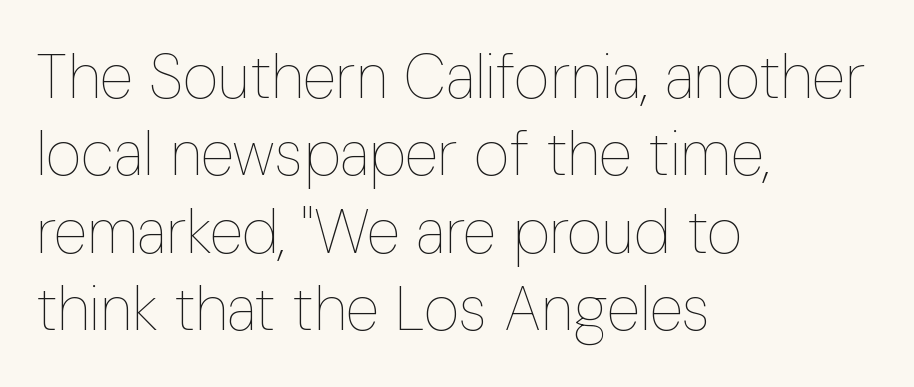
The rendering uses a moderate line-height, typical for paragraphs. The letters stand straight up with perfectly vertical stems. These lines are rendered in a variable-pitch font. Short and long lines alike share a common starting point at left. Tracking here is standard; glyphs follow each other at the usual distance.
